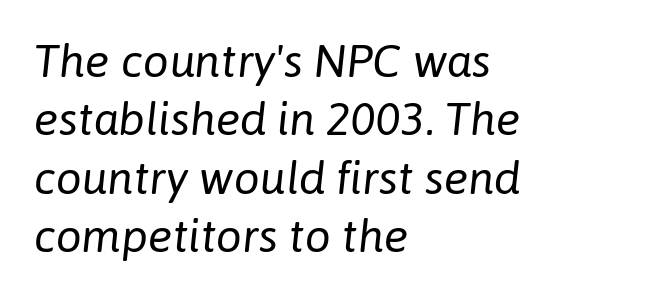
The image shows 46 px regular-weight type, italic (leaning right); set left-aligned, normal line spacing (1.27x), normal letter spacing, not underlined; low stroke contrast and a medium x-height.
